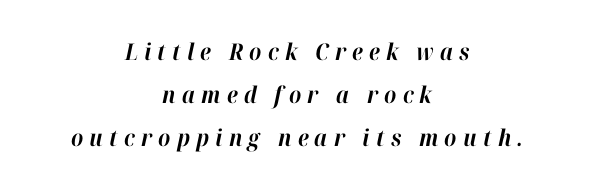
Yep, that's italic — everything's leaning. Typographic density is high because the face is bold. What stands out about the letter spacing? Its width — letters are far apart. The passage shown is not underscored anywhere. The text block is weighted toward neither margin, spreading evenly from the middle.
